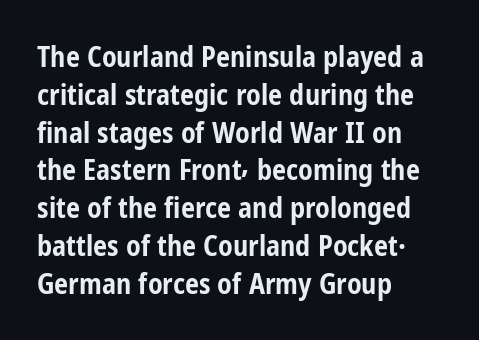
Students, note that the glyphs here touch the page at normal intervals. Vertical spacing — default. It's the straight-up-and-down kind of type. The face used here is a sans, in the tradition of grotesques and geometrics. Heavy-handed strokes throughout: this text is bold. Looks like regular typesetting: each glyph gets only the width it needs.
